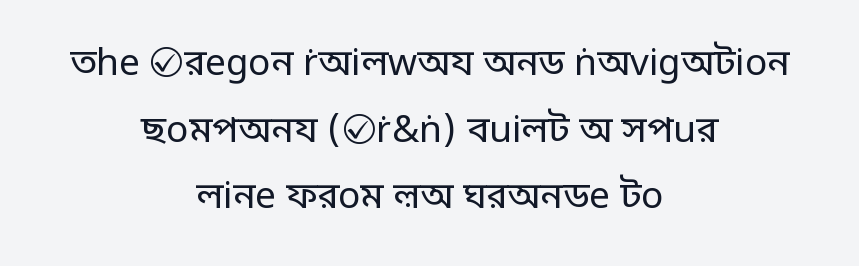
{"serif": "no", "italic": "no", "bold": "no", "weight": "regular", "width": "normal", "stroke_contrast": "low", "x_height": "large", "monospaced": "no", "underline": "no", "align": "center", "line_spacing_ratio": 1.8, "letter_spacing": "normal", "letter_spacing_em": 0.0, "glyph_px": 37}
